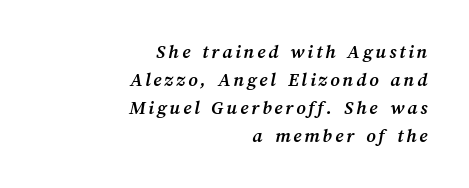
Q: Is the text bold? A: Yes.
Q: Is the text underlined? A: No.
Q: How is the paragraph aligned? A: Right-aligned.
Q: Is the spacing between lines tight, normal or loose? A: Normal.
